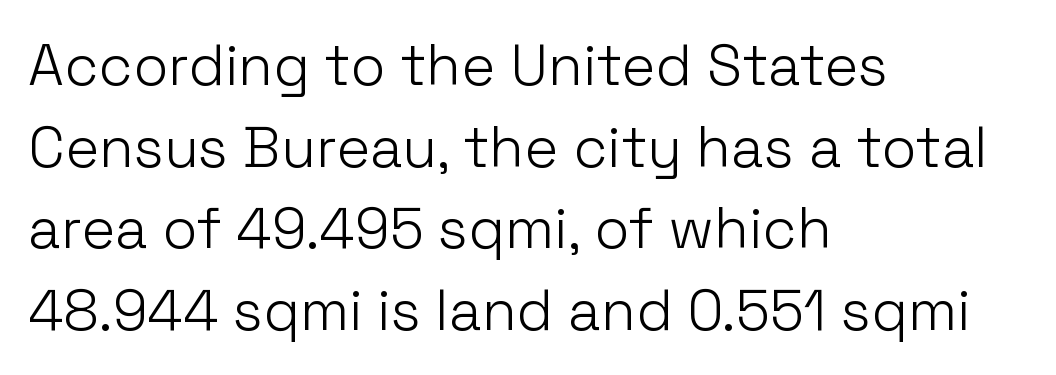
Q: Is the text bold? A: No.
Q: Is the text italic (slanted)? A: No, it is upright.
Q: Is the typeface a serif or a sans-serif typeface? A: Sans-serif.
Q: Is the text underlined? A: No.
Q: How is the paragraph aligned? A: Left-aligned.
Q: Is the spacing between letters normal or unusually wide? A: Normal.
Q: Is the spacing between lines tight, normal or loose? A: Normal.
Q: Width (condensed, normal, or wide)? A: Normal.
Q: Stroke contrast? A: Low.
Q: x-height? A: Medium.
Q: Monospaced? A: No.
